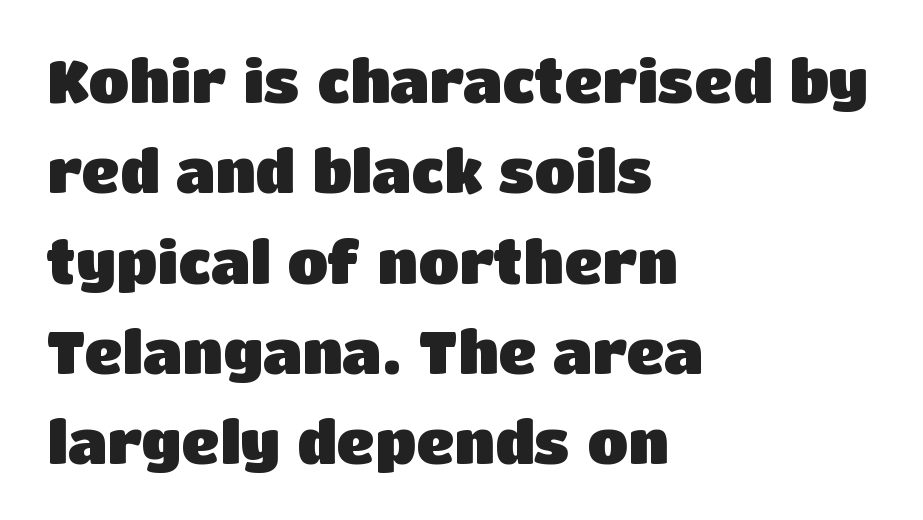
The image shows 59 px heavy sans-serif type, upright; set left-aligned, normal line spacing (1.53x), normal letter spacing, not underlined; low stroke contrast and a large x-height.
